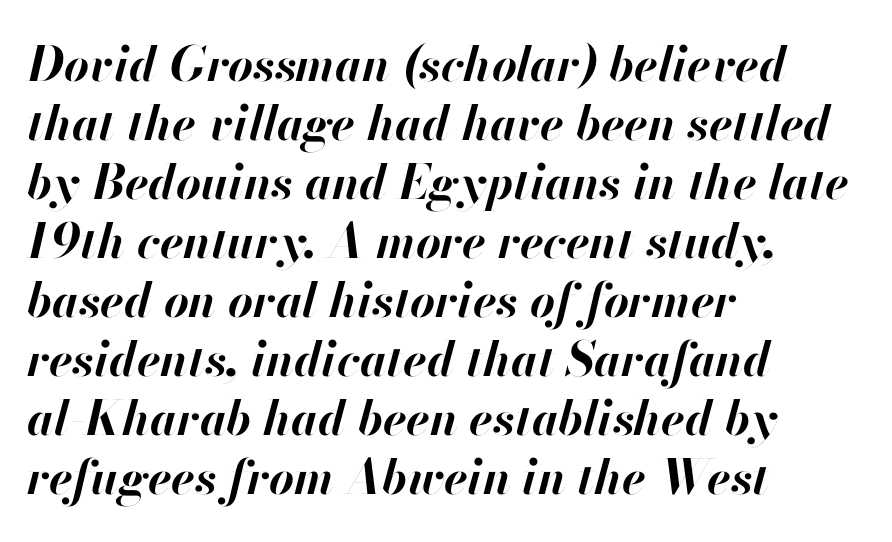
The words here are not underlined. Each letter keeps its own natural width here, so spacing adapts to shape. In terms of weight, the rendering is a true, heavy bold. You can tell it's italic because the verticals aren't actually vertical. Does the copy run flush right? No — it runs flush left.
